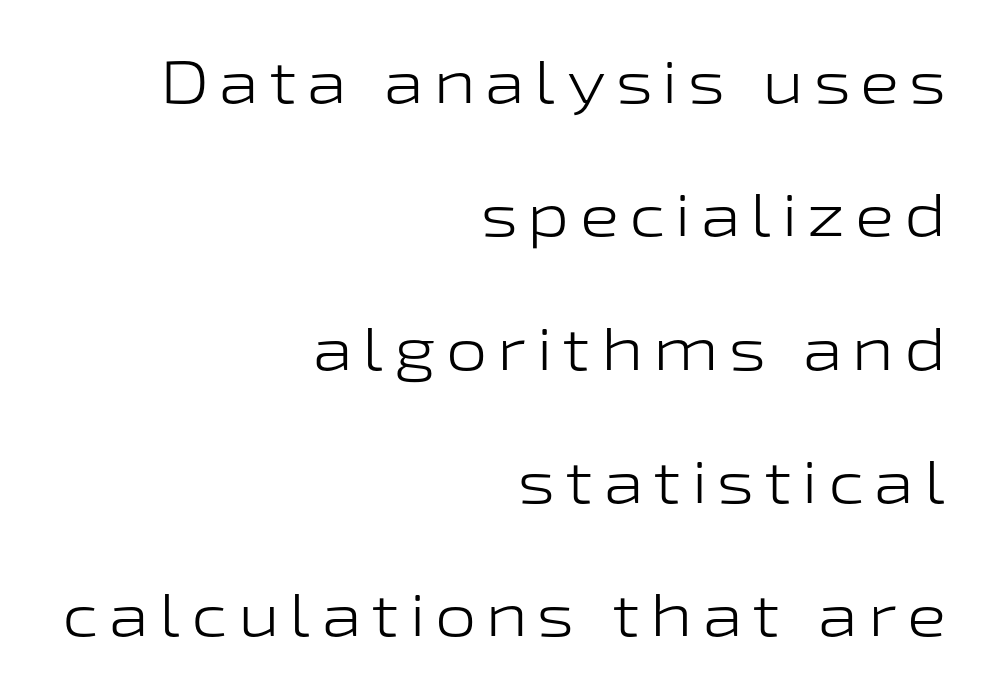
Q: Is the text bold? A: No.
Q: Is the text italic (slanted)? A: No, it is upright.
Q: Is the typeface a serif or a sans-serif typeface? A: Sans-serif.
Q: Is the text underlined? A: No.
Q: How is the paragraph aligned? A: Right-aligned.
Q: Is the spacing between lines tight, normal or loose? A: Loose.
Q: Width (condensed, normal, or wide)? A: Wide.
Q: Stroke contrast? A: Low.
Q: x-height? A: Medium.
Q: Monospaced? A: No.
